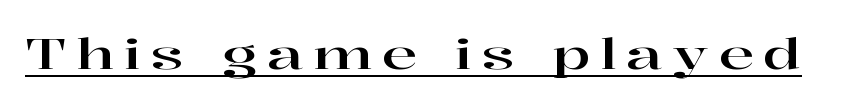
Q: Is the text italic (slanted)? A: No, it is upright.
Q: Is the typeface a serif or a sans-serif typeface? A: Serif.
Q: Is the text underlined? A: Yes.
Q: Is the spacing between letters normal or unusually wide? A: Unusually wide.
Q: Width (condensed, normal, or wide)? A: Wide.
Q: Stroke contrast? A: High.
Q: x-height? A: Medium.
Q: Monospaced? A: No.
